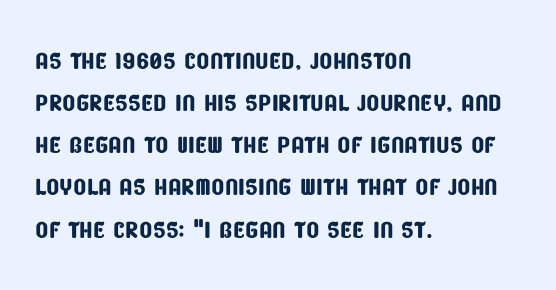
You could not count columns in this text — the font is proportionally spaced. All the whitespace from short lines collects on the right. Tracking value appears to be zero — textbook default spacing. The passage shown is not underscored anywhere. The letters carry no serifs — their stems end cleanly without finishing strokes.
